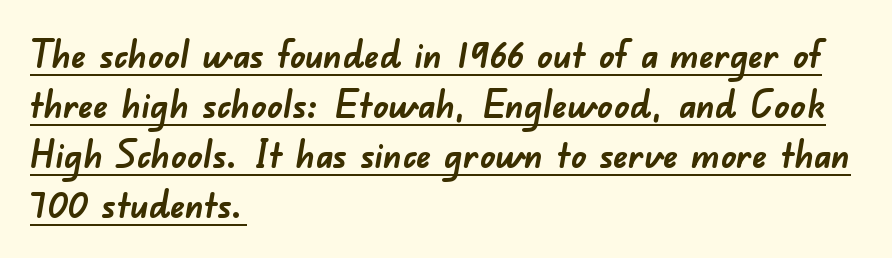
The image shows 37 px semibold sans-serif type; set left-aligned, normal line spacing (1.35x), normal letter spacing, underlined; low stroke contrast and a small x-height.
